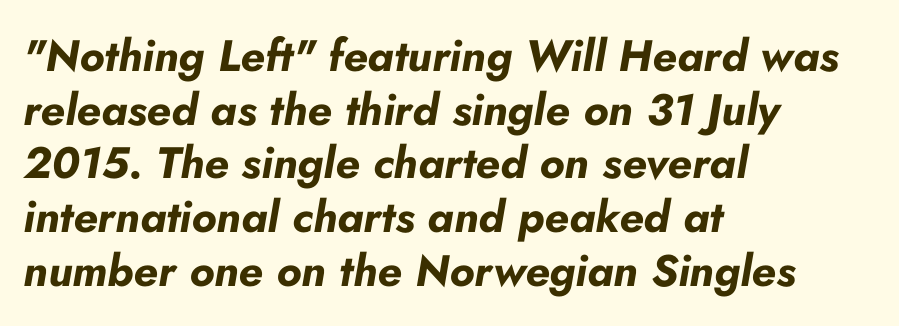
Q: Is the text bold? A: Yes.
Q: Is the text italic (slanted)? A: Yes, it leans right by about 10 degrees.
Q: Is the text underlined? A: No.
Q: How is the paragraph aligned? A: Left-aligned.
Q: Is the spacing between letters normal or unusually wide? A: Normal.
Q: Width (condensed, normal, or wide)? A: Normal.
Q: Stroke contrast? A: Low.
Q: x-height? A: Small.
Q: Monospaced? A: No.
